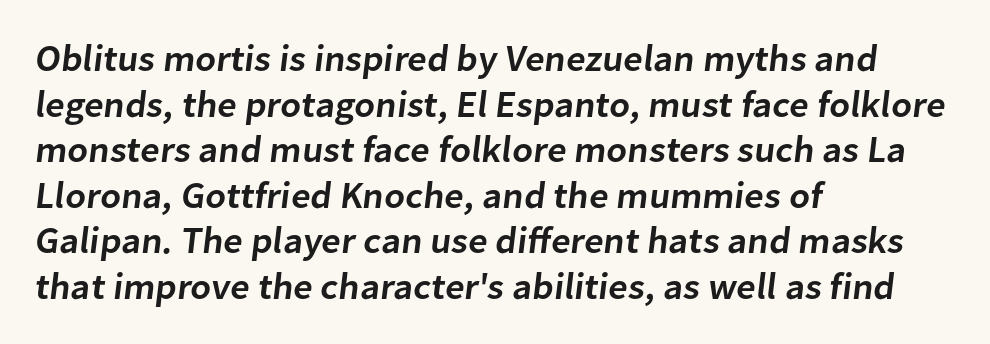
{"serif": "no", "bold": "semi", "weight": "semibold", "width": "normal", "stroke_contrast": "low", "x_height": "medium", "monospaced": "no", "underline": "no", "align": "left", "line_spacing_ratio": 1.23, "letter_spacing": "normal", "letter_spacing_em": 0.0, "glyph_px": 37}
